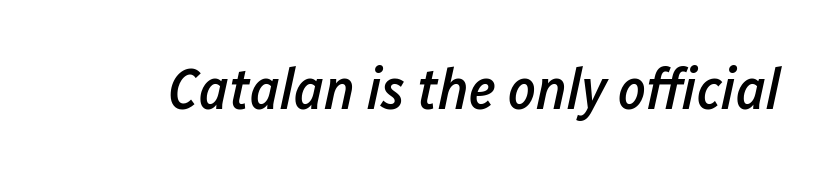
The zone under the glyphs is completely vacant. The passage shown leans; its letterforms are oblique. Is the type bold? Partly — it's a semibold, heavier than regular but not fully bold. Here the designer chose a conventional face with non-uniform glyph widths. How are the letters spaced? Ordinarily, with no added tracking.
